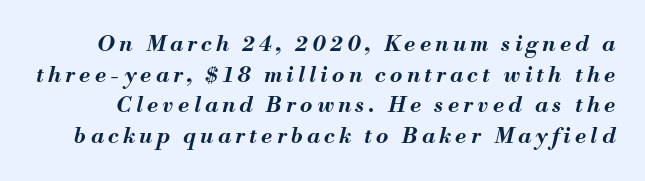
The image shows 22 px bold type, italic (leaning right); set normal line spacing (1.39x), unusually wide letter spacing (+0.2 em), not underlined.
